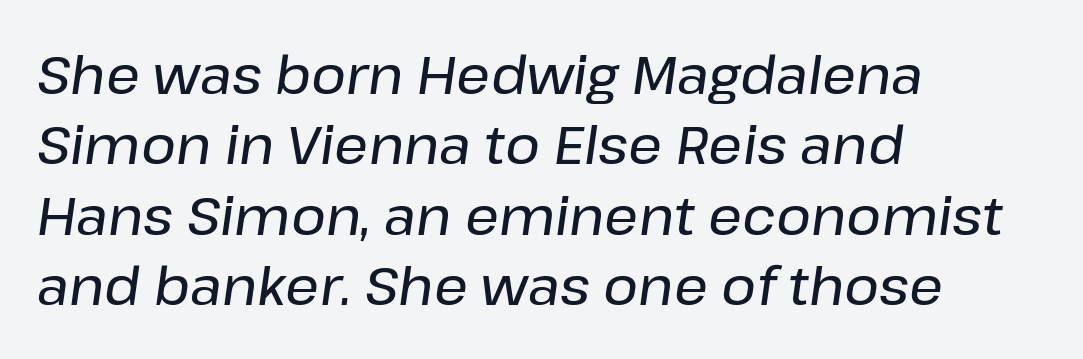
Q: Is the text italic (slanted)? A: Yes, it leans right by about 8 degrees.
Q: Is the text underlined? A: No.
Q: How is the paragraph aligned? A: Left-aligned.
Q: Is the spacing between letters normal or unusually wide? A: Normal.
Q: Is the spacing between lines tight, normal or loose? A: Normal.
Q: Width (condensed, normal, or wide)? A: Normal.
Q: Stroke contrast? A: Low.
Q: x-height? A: Medium.
Q: Monospaced? A: No.
